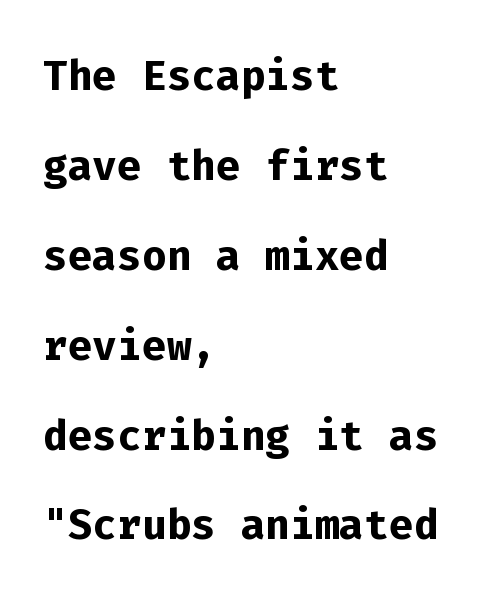
The image shows 58 px semibold sans-serif type, upright, monospaced; set left-aligned, normal line spacing (1.55x), normal letter spacing, not underlined; low stroke contrast and a medium x-height.
